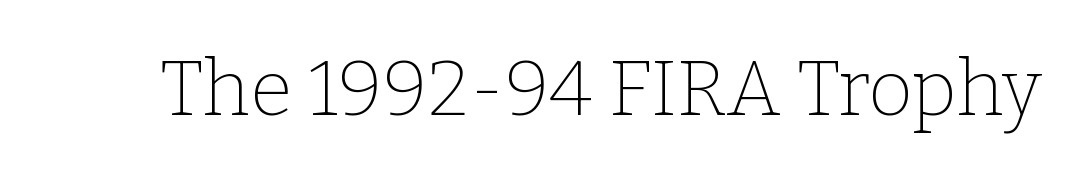
Q: Is the text bold? A: No.
Q: Is the text italic (slanted)? A: No, it is upright.
Q: Is the typeface a serif or a sans-serif typeface? A: Serif.
Q: Is the text underlined? A: No.
Q: Is the spacing between letters normal or unusually wide? A: Normal.
Q: Width (condensed, normal, or wide)? A: Normal.
Q: Stroke contrast? A: Low.
Q: x-height? A: Medium.
Q: Monospaced? A: No.
